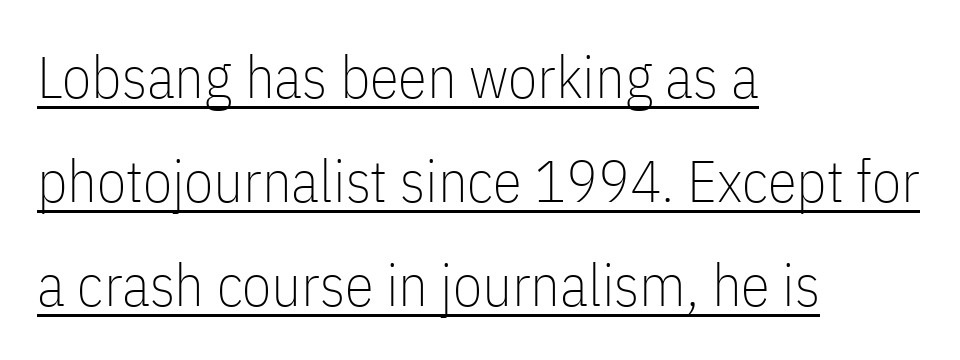
The image shows 59 px thin, condensed sans-serif type, upright; set left-aligned, line spacing 1.76x, normal letter spacing, underlined; low stroke contrast and a medium x-height.
